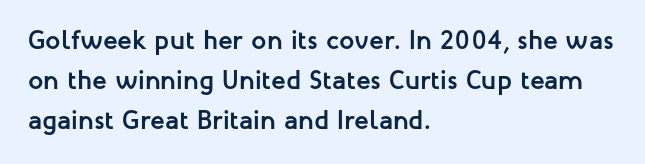
{"italic": "no", "bold": "yes", "underline": "no", "align": "left", "line_spacing": "normal", "line_spacing_ratio": 1.48, "letter_spacing": "normal", "letter_spacing_em": 0.0, "glyph_px": 27}
